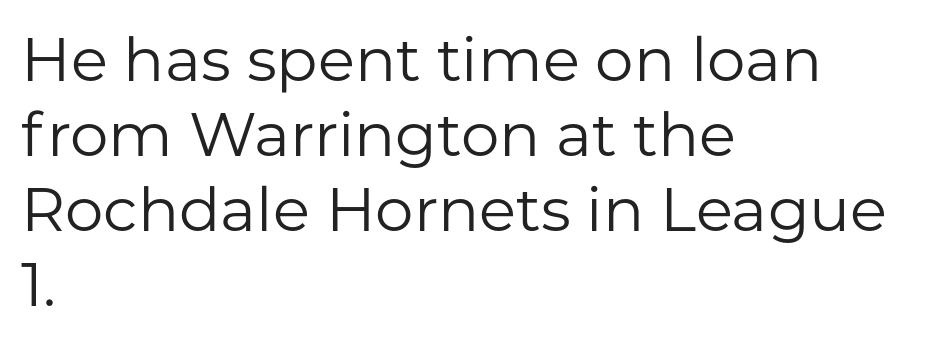
The passage shown is not underscored anywhere. The weight would be labelled regular, book, light, or lighter still. The letters stand straight up with perfectly vertical stems. Character widths vary here, with narrow letters taking less room than wide ones. Which margin do the lines hug? The left one — the right edge is uneven. You can tell from the bare stems that sans-serif type was used.
